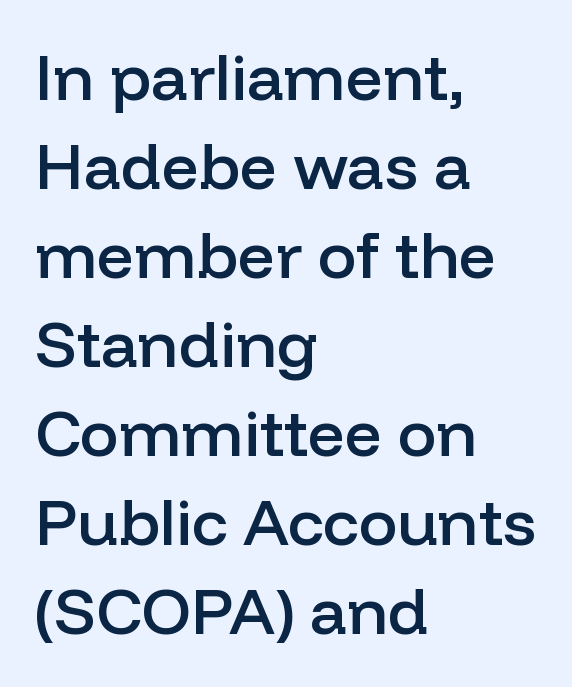
Short note: letters normally spaced. These lines stack with their left ends in a neat column. A clean baseline with only descenders dipping below it. Semibold letterforms, between regular and bold. To sum up the face: it is a sans, with no serifs.
